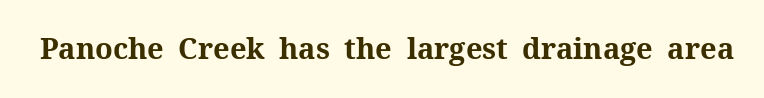
The image shows 29 px bold serif type, upright; set normal letter spacing, not underlined; medium stroke contrast and a medium x-height.
